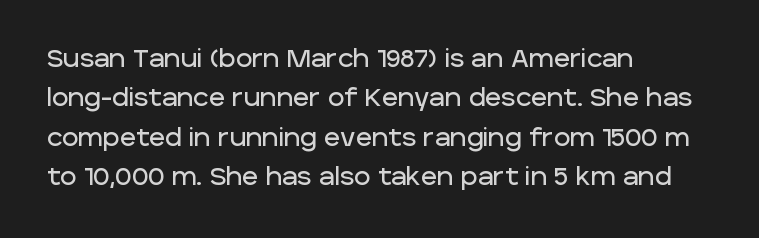
Q: Is the text italic (slanted)? A: No, it is upright.
Q: Is the text underlined? A: No.
Q: How is the paragraph aligned? A: Left-aligned.
Q: Is the spacing between letters normal or unusually wide? A: Normal.
Q: Is the spacing between lines tight, normal or loose? A: Normal.
